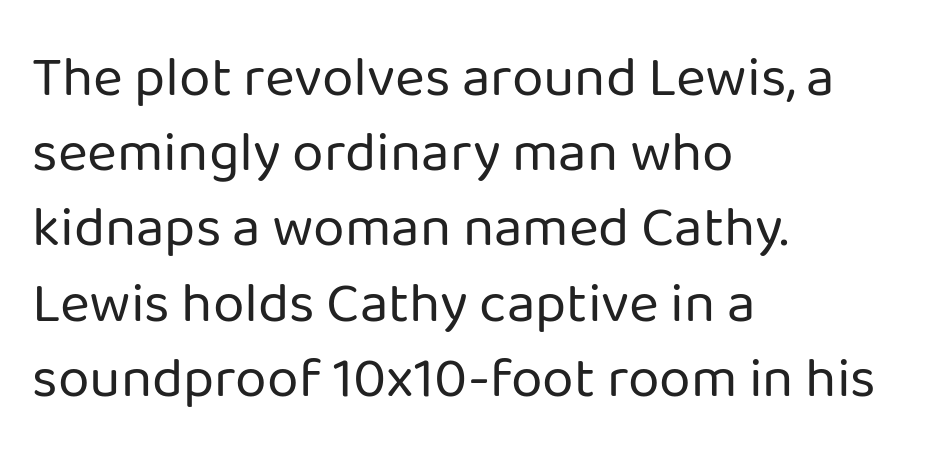
{"serif": "no", "italic": "no", "bold": "no", "weight": "regular", "width": "normal", "stroke_contrast": "low", "x_height": "medium", "monospaced": "no", "underline": "no", "align": "left", "line_spacing": "normal", "line_spacing_ratio": 1.32, "letter_spacing": "normal", "letter_spacing_em": 0.0, "glyph_px": 57}
